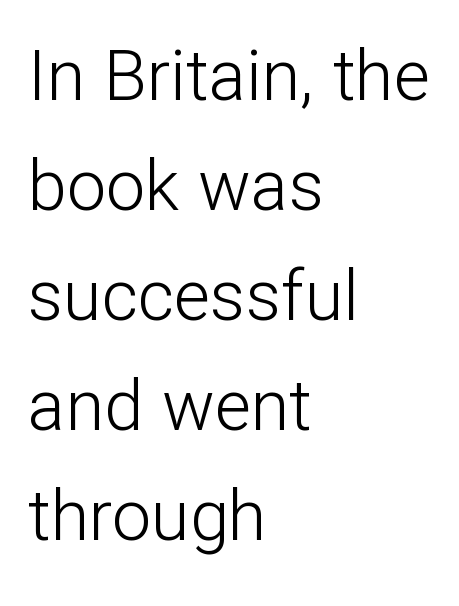
Q: Is the text bold? A: No.
Q: Is the text italic (slanted)? A: No, it is upright.
Q: Is the typeface a serif or a sans-serif typeface? A: Sans-serif.
Q: Is the text underlined? A: No.
Q: How is the paragraph aligned? A: Left-aligned.
Q: Is the spacing between letters normal or unusually wide? A: Normal.
Q: Is the spacing between lines tight, normal or loose? A: Normal.
Q: Width (condensed, normal, or wide)? A: Normal.
Q: Stroke contrast? A: Low.
Q: x-height? A: Medium.
Q: Monospaced? A: No.
